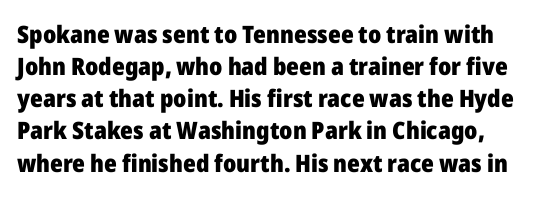
The image shows 24 px bold type, upright; set left-aligned, normal line spacing (1.34x), normal letter spacing, not underlined.
